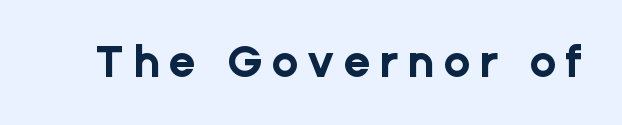
Q: Is the text bold? A: Yes.
Q: Is the text italic (slanted)? A: No, it is upright.
Q: Is the typeface a serif or a sans-serif typeface? A: Sans-serif.
Q: Is the text underlined? A: No.
Q: Is the spacing between letters normal or unusually wide? A: Unusually wide.
Q: Width (condensed, normal, or wide)? A: Normal.
Q: Stroke contrast? A: Low.
Q: x-height? A: Medium.
Q: Monospaced? A: No.
